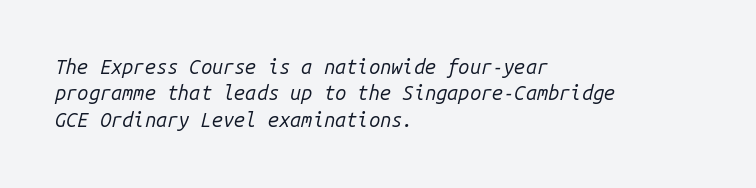
{"italic": "yes", "lean": "right", "slant_degrees": 14, "bold": "no", "underline": "no", "align": "left", "line_spacing": "normal", "line_spacing_ratio": 1.32, "letter_spacing": "normal", "letter_spacing_em": 0.0, "glyph_px": 20}
